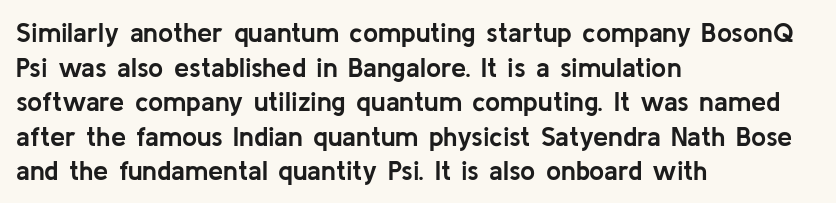
The image shows 27 px bold type, upright; set left-aligned, normal line spacing (1.28x), normal letter spacing, not underlined.
